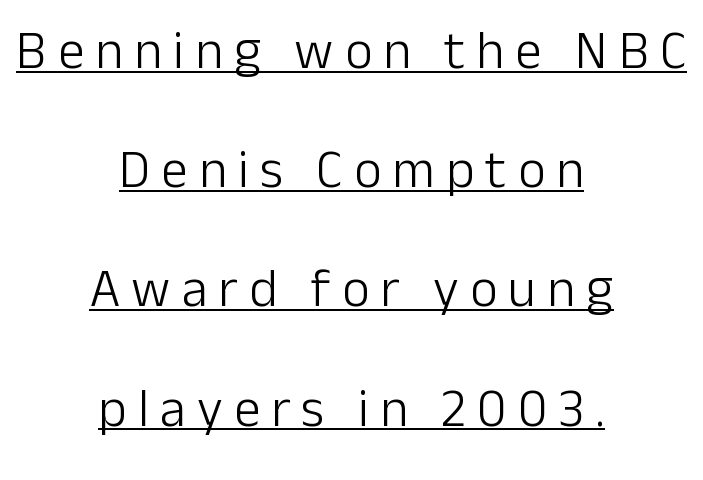
Q: Is the text bold? A: No.
Q: Is the text italic (slanted)? A: No, it is upright.
Q: Is the typeface a serif or a sans-serif typeface? A: Sans-serif.
Q: Is the text underlined? A: Yes.
Q: How is the paragraph aligned? A: Centered.
Q: Is the spacing between letters normal or unusually wide? A: Unusually wide.
Q: Is the spacing between lines tight, normal or loose? A: Loose.
Q: Width (condensed, normal, or wide)? A: Normal.
Q: Stroke contrast? A: Low.
Q: x-height? A: Medium.
Q: Monospaced? A: No.
